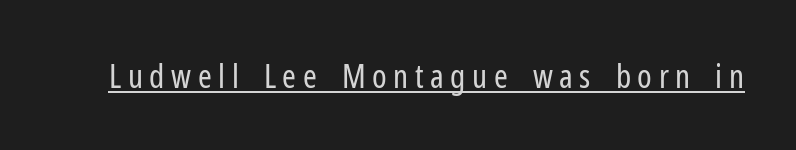
Q: Is the text bold? A: No.
Q: Is the text italic (slanted)? A: No, it is upright.
Q: Is the typeface a serif or a sans-serif typeface? A: Sans-serif.
Q: Is the text underlined? A: Yes.
Q: Is the spacing between letters normal or unusually wide? A: Unusually wide.
Q: Width (condensed, normal, or wide)? A: Condensed.
Q: Stroke contrast? A: Low.
Q: x-height? A: Medium.
Q: Monospaced? A: No.
